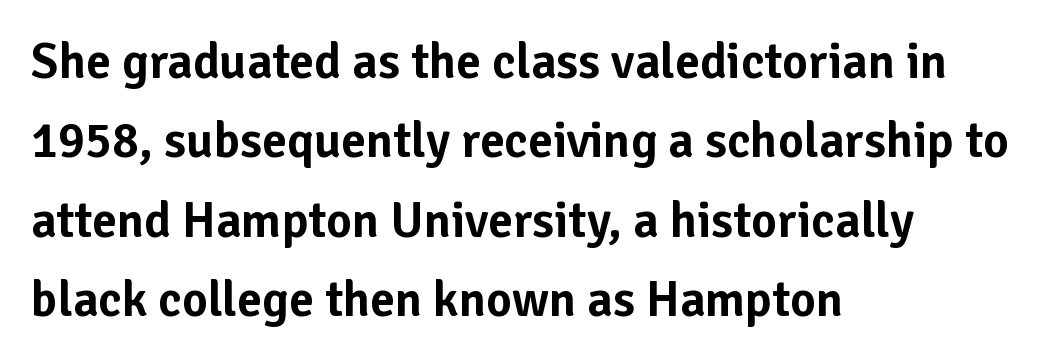
{"serif": "no", "italic": "no", "width": "normal", "stroke_contrast": "low", "x_height": "medium", "monospaced": "no", "underline": "no", "align": "left", "line_spacing": "normal", "line_spacing_ratio": 1.59, "letter_spacing": "normal", "letter_spacing_em": 0.0, "glyph_px": 50}
